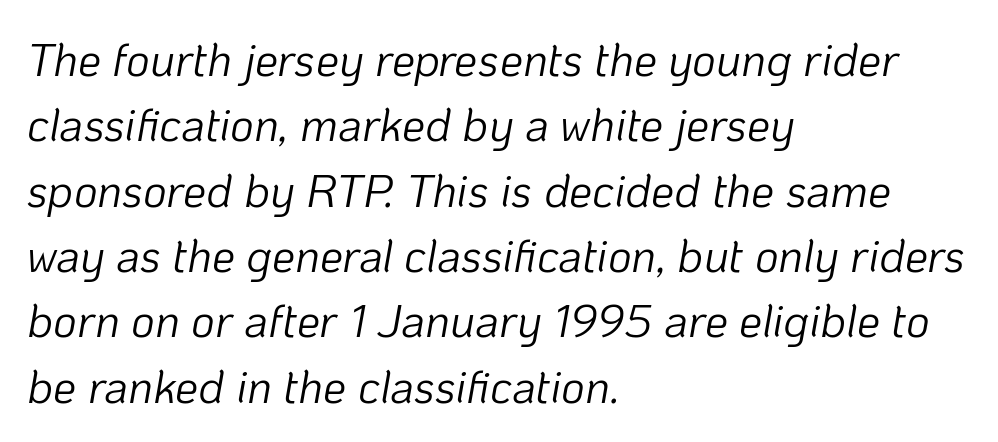
Q: Is the text bold? A: No.
Q: Is the text italic (slanted)? A: Yes, it leans right by about 10 degrees.
Q: Is the text underlined? A: No.
Q: How is the paragraph aligned? A: Left-aligned.
Q: Is the spacing between letters normal or unusually wide? A: Normal.
Q: Is the spacing between lines tight, normal or loose? A: Normal.
Q: Width (condensed, normal, or wide)? A: Normal.
Q: Stroke contrast? A: Low.
Q: x-height? A: Medium.
Q: Monospaced? A: No.
